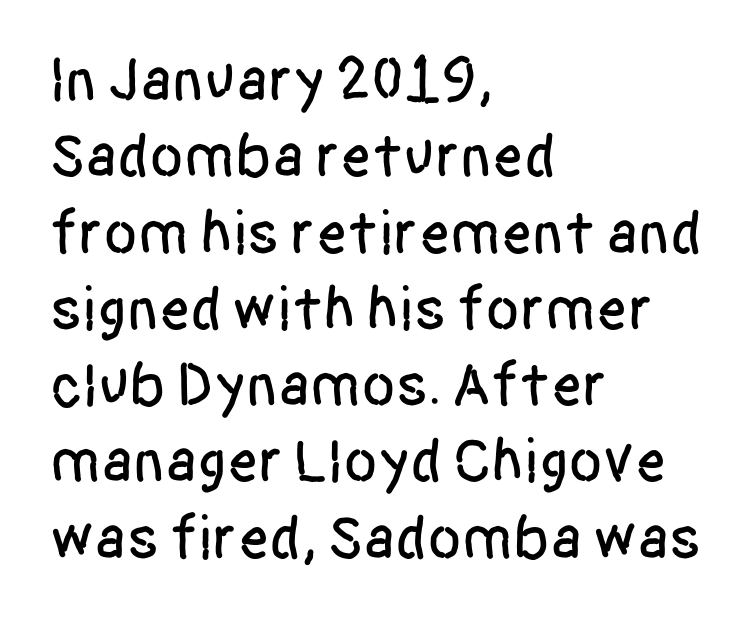
Serif or sans? Sans — the stroke terminals are bare. Casual observation: everything's shoved over to the left. Character widths vary here, with narrow letters taking less room than wide ones. Underlining? Definitely not there. Each word holds together tightly as a unit, with standard inter-letter gaps. These lines were composed using upright roman letters.
